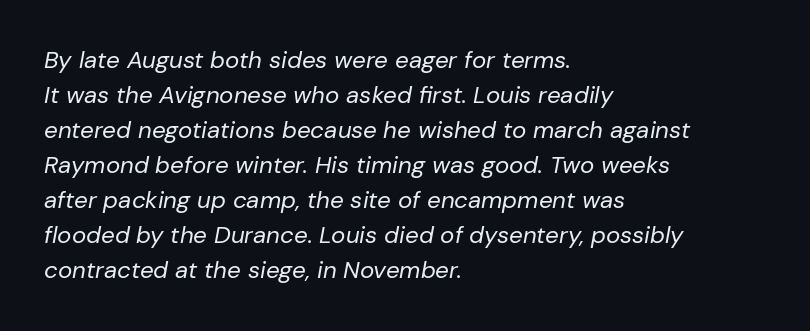
The image shows 24 px text type, italic (leaning right); set left-aligned, normal line spacing (1.46x), normal letter spacing, not underlined.
